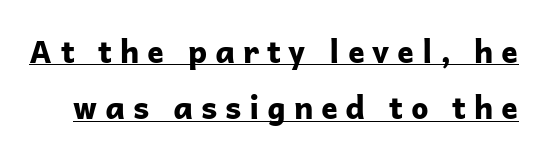
Q: Is the text bold? A: Yes.
Q: Is the text italic (slanted)? A: No, it is upright.
Q: Is the typeface a serif or a sans-serif typeface? A: Sans-serif.
Q: Is the text underlined? A: Yes.
Q: Is the spacing between letters normal or unusually wide? A: Unusually wide.
Q: Width (condensed, normal, or wide)? A: Normal.
Q: Stroke contrast? A: Low.
Q: x-height? A: Medium.
Q: Monospaced? A: No.
